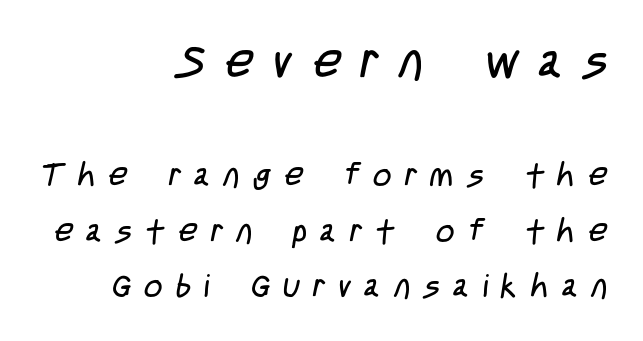
The typesetter chose a ragged-left arrangement here. The face used here is a sans, in the tradition of grotesques and geometrics. Stroke mass is kept to a normal reading level or below. Looks like regular typesetting: each glyph gets only the width it needs.
